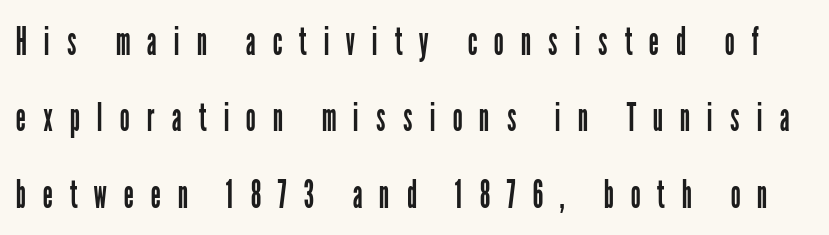
The image shows 40 px regular-weight, condensed sans-serif type, upright; set loose line spacing (1.91x), unusually wide letter spacing (+0.42 em), not underlined; low stroke contrast and a medium x-height.
